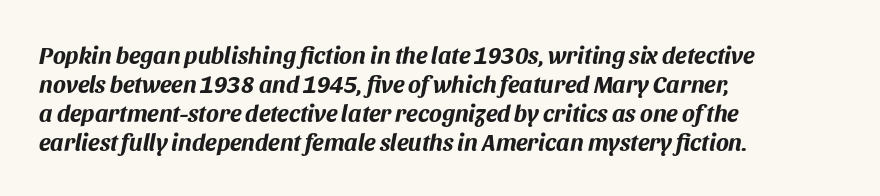
Plenty of ink on the page — the face is bold. Does the lettering tilt? It does — this is italic. If you drew a ruler down the left edge, every line would touch it. Bare-footed words on every line. Short note: letters normally spaced.
